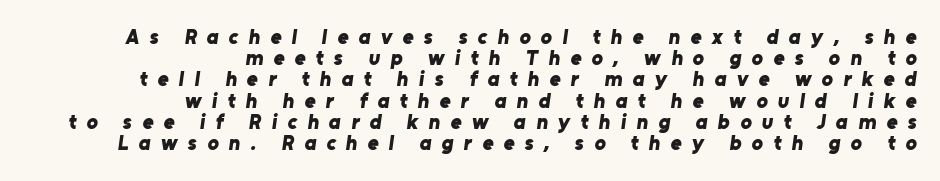
{"bold": "yes", "underline": "no", "align": "right", "line_spacing": "tight", "line_spacing_ratio": 1.01, "letter_spacing": "wide", "letter_spacing_em": 0.49, "glyph_px": 21}
